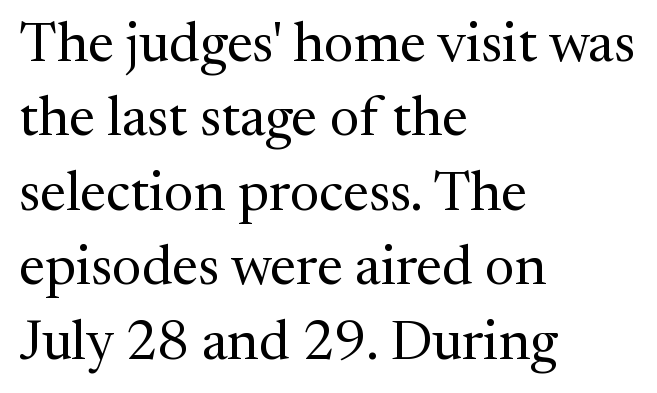
Q: Is the text bold? A: No.
Q: Is the text italic (slanted)? A: No, it is upright.
Q: Is the typeface a serif or a sans-serif typeface? A: Serif.
Q: Is the text underlined? A: No.
Q: How is the paragraph aligned? A: Left-aligned.
Q: Is the spacing between letters normal or unusually wide? A: Normal.
Q: Is the spacing between lines tight, normal or loose? A: Normal.
Q: Width (condensed, normal, or wide)? A: Normal.
Q: Stroke contrast? A: Medium.
Q: x-height? A: Medium.
Q: Monospaced? A: No.
